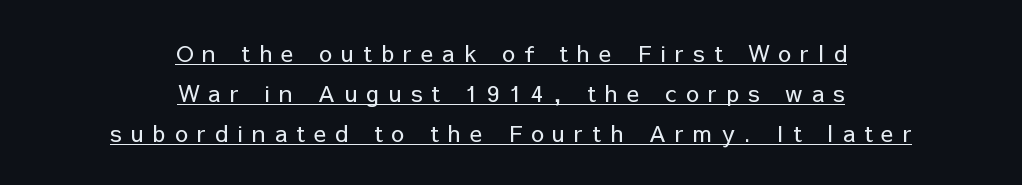
This sample uses expanded letter spacing, leaving extra air between glyphs. Weight: in the light-to-regular range. The type sits square on the baseline with zero lean. Short and long lines alike share a common midpoint.
